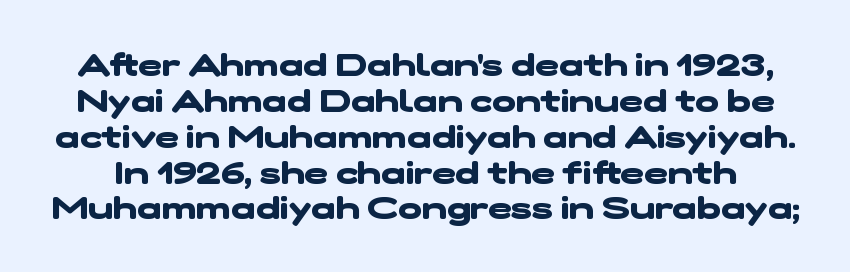
{"serif": "no", "bold": "yes", "weight": "heavy", "width": "wide", "stroke_contrast": "low", "x_height": "medium", "monospaced": "no", "underline": "no", "line_spacing": "tight", "line_spacing_ratio": 1.12, "letter_spacing": "normal", "letter_spacing_em": 0.0, "glyph_px": 32}
